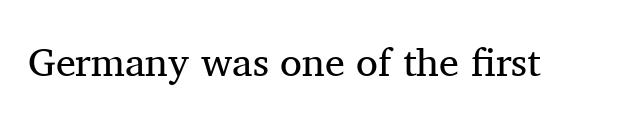
The image shows 40 px regular-weight serif type, upright; set normal letter spacing, not underlined; medium stroke contrast and a medium x-height.
